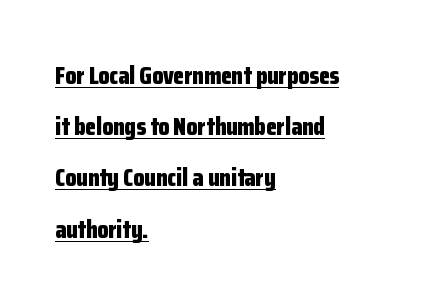
Q: Is the text bold? A: Yes.
Q: Is the text italic (slanted)? A: No, it is upright.
Q: Is the text underlined? A: Yes.
Q: How is the paragraph aligned? A: Left-aligned.
Q: Is the spacing between letters normal or unusually wide? A: Normal.
Q: Is the spacing between lines tight, normal or loose? A: Loose.
